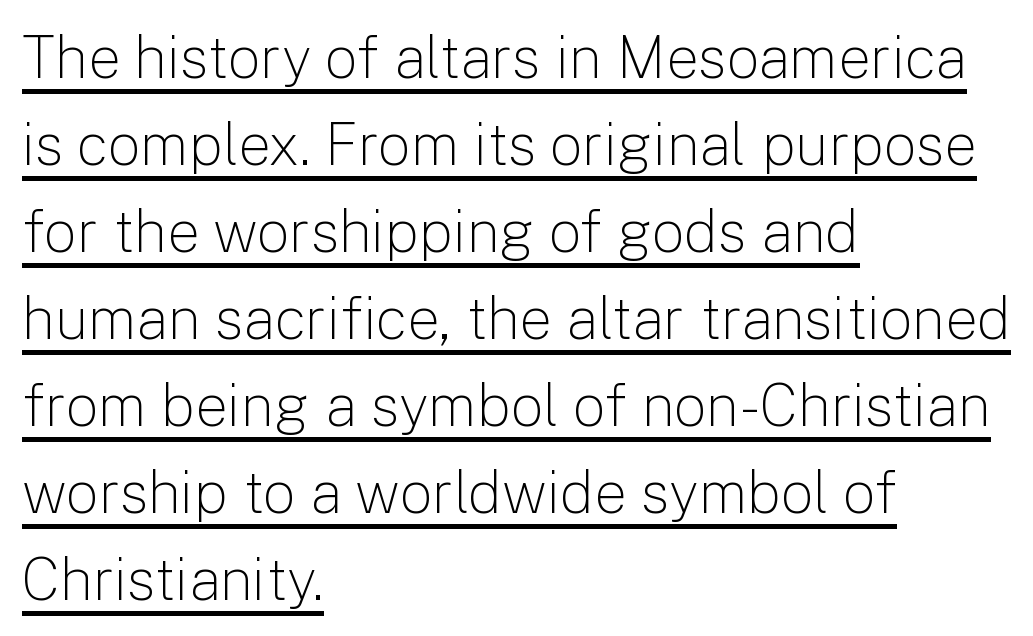
The image shows 58 px light sans-serif type, upright; set left-aligned, normal line spacing (1.5x), normal letter spacing, underlined; low stroke contrast and a medium x-height.
